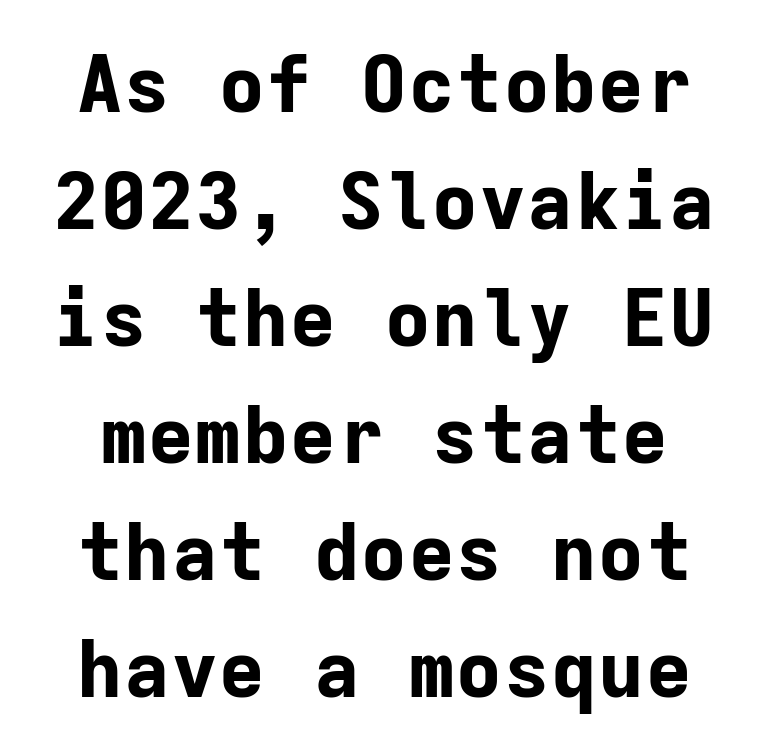
The image shows 79 px bold sans-serif type, upright, monospaced; set normal line spacing (1.48x), normal letter spacing, not underlined; low stroke contrast and a medium x-height.
